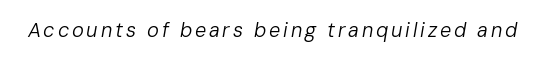
Yep, that's italic — everything's leaning. Weight: regular or lighter. The specimen omits any rule beneath the text block's lines.
